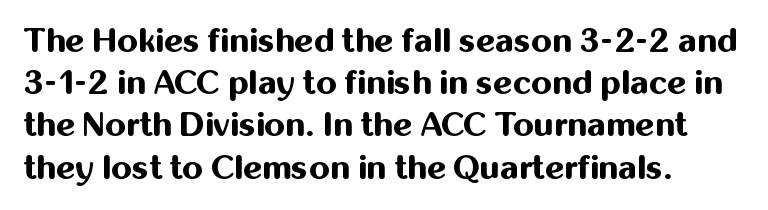
The image shows 33 px bold sans-serif type, upright; set normal line spacing (1.28x), normal letter spacing, not underlined; medium stroke contrast and a medium x-height.
